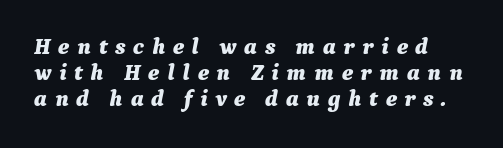
{"italic": "yes", "lean": "right", "slant_degrees": 9, "bold": "yes", "underline": "no", "line_spacing": "tight", "line_spacing_ratio": 1.14, "letter_spacing": "wide", "letter_spacing_em": 0.33, "glyph_px": 23}
